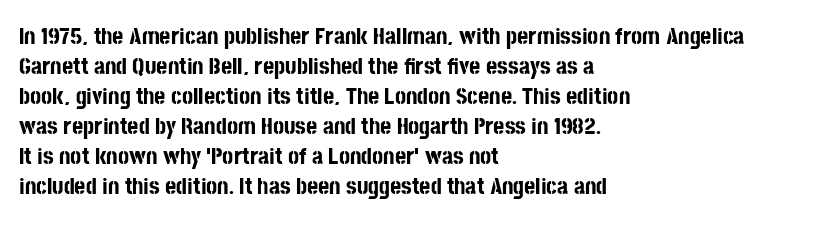
The characters look thick and weighty, a clear bold. Rows of type keep a routine distance in the vertical direction. Each word holds together tightly as a unit, with standard inter-letter gaps. Does the copy run flush right? No — it runs flush left. Beneath every word, the page is bare.
